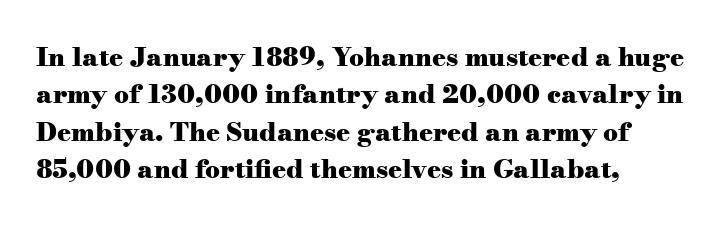
{"italic": "no", "bold": "yes", "underline": "no", "line_spacing": "normal", "line_spacing_ratio": 1.44, "letter_spacing": "normal", "letter_spacing_em": 0.0, "glyph_px": 26}
